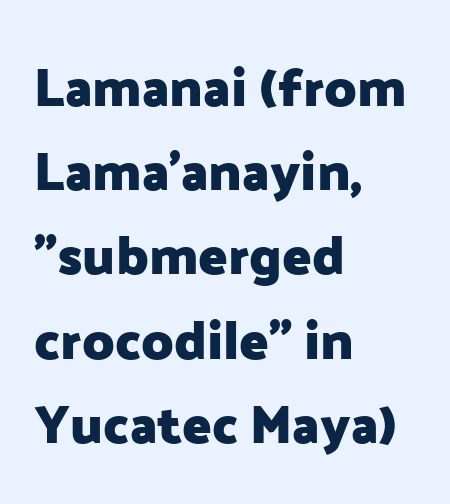
Q: Is the text bold? A: Yes.
Q: Is the text italic (slanted)? A: No, it is upright.
Q: Is the typeface a serif or a sans-serif typeface? A: Sans-serif.
Q: Is the text underlined? A: No.
Q: How is the paragraph aligned? A: Left-aligned.
Q: Is the spacing between letters normal or unusually wide? A: Normal.
Q: Is the spacing between lines tight, normal or loose? A: Normal.
Q: Width (condensed, normal, or wide)? A: Normal.
Q: Stroke contrast? A: Low.
Q: x-height? A: Medium.
Q: Monospaced? A: No.
